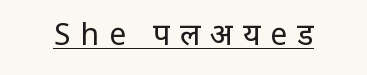
{"serif": "no", "italic": "no", "bold": "no", "weight": "regular", "width": "condensed", "stroke_contrast": "low", "x_height": "large", "monospaced": "no", "underline": "yes", "letter_spacing": "wide", "letter_spacing_em": 0.33, "glyph_px": 30}
